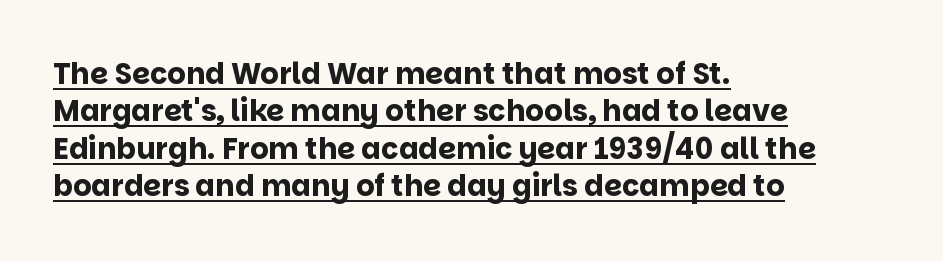
The image shows 29 px bold sans-serif type, upright; set left-aligned, normal line spacing (1.29x), normal letter spacing, underlined; low stroke contrast and a large x-height.
